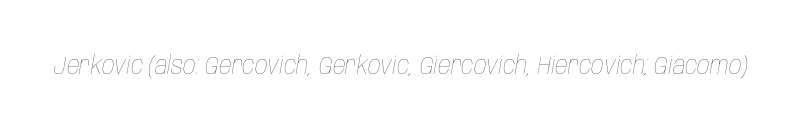
Q: Is the text bold? A: No.
Q: Is the text italic (slanted)? A: Yes, it leans right by about 10 degrees.
Q: Is the text underlined? A: No.
Q: Is the spacing between letters normal or unusually wide? A: Normal.
